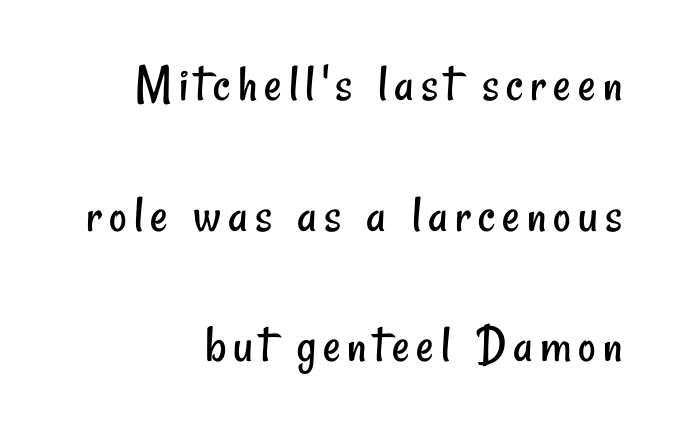
The image shows 54 px regular-weight, condensed sans-serif type; set right-aligned, loose line spacing (2.42x), not underlined; low stroke contrast and a small x-height.
